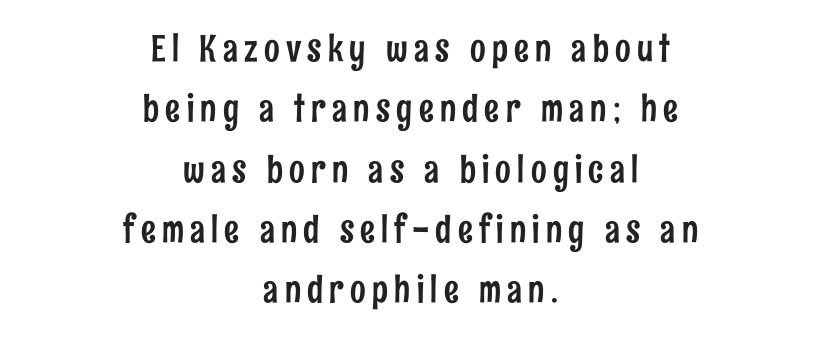
The image shows 37 px condensed sans-serif type, upright; set centered, normal line spacing (1.63x), not underlined; low stroke contrast and a medium x-height.
